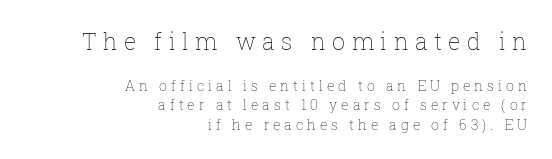
The image shows 23 px text type, upright; set right-aligned, normal line spacing (1.4x), unusually wide letter spacing (+0.28 em), not underlined; the first (top) block is 1.64x larger.
